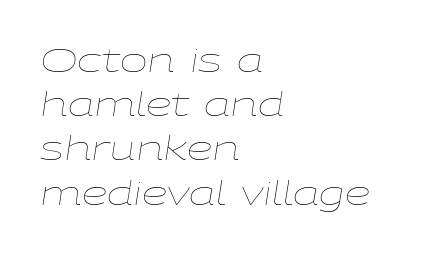
{"italic": "yes", "lean": "right", "slant_degrees": 9, "bold": "no", "weight": "thin", "width": "wide", "stroke_contrast": "low", "x_height": "medium", "monospaced": "no", "underline": "no", "align": "left", "line_spacing": "normal", "line_spacing_ratio": 1.34, "letter_spacing": "normal", "letter_spacing_em": 0.0, "glyph_px": 33}
